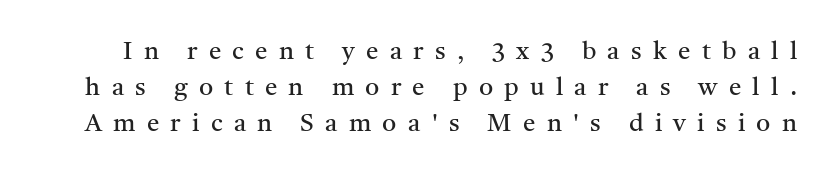
Q: Is the text bold? A: No.
Q: Is the text italic (slanted)? A: No, it is upright.
Q: Is the text underlined? A: No.
Q: Is the spacing between letters normal or unusually wide? A: Unusually wide.
Q: Is the spacing between lines tight, normal or loose? A: Normal.
